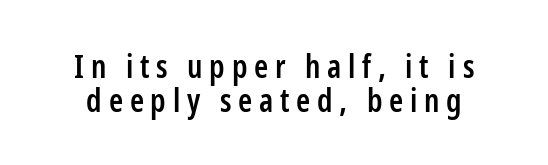
Glyph-to-glyph distance is far greater than everyday printed text. The rendering uses natural spacing where letterforms have individual widths. Posture: vertical. Its strokes are somewhat broadened, the hallmark of semibold type.
